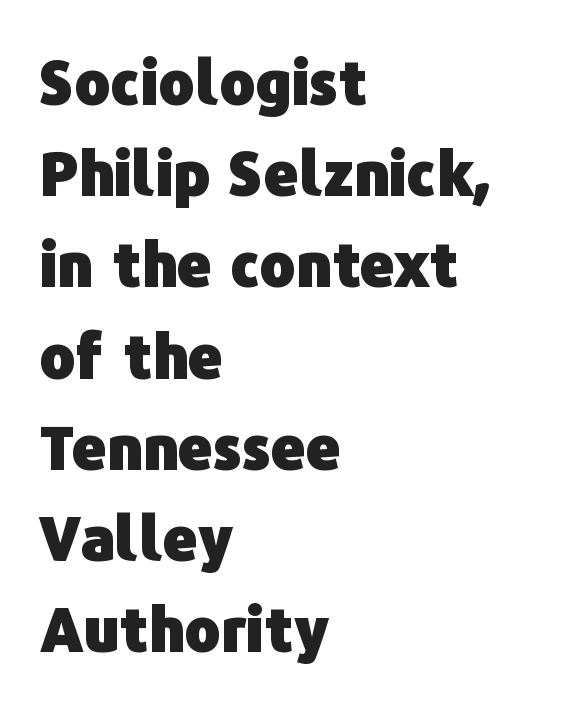
{"serif": "no", "italic": "no", "bold": "yes", "weight": "heavy", "width": "normal", "stroke_contrast": "low", "x_height": "medium", "monospaced": "no", "underline": "no", "align": "left", "line_spacing": "normal", "line_spacing_ratio": 1.52, "letter_spacing": "normal", "letter_spacing_em": 0.0, "glyph_px": 60}
